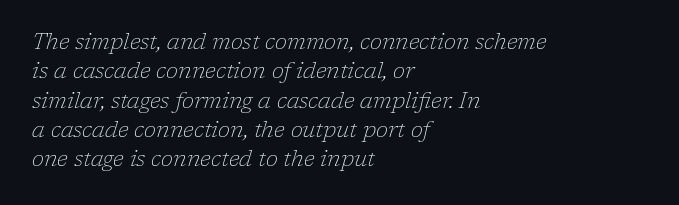
Q: Is the text bold? A: No.
Q: Is the text italic (slanted)? A: Yes, it leans right by about 17 degrees.
Q: Is the text underlined? A: No.
Q: How is the paragraph aligned? A: Left-aligned.
Q: Is the spacing between letters normal or unusually wide? A: Normal.
Q: Is the spacing between lines tight, normal or loose? A: Normal.
